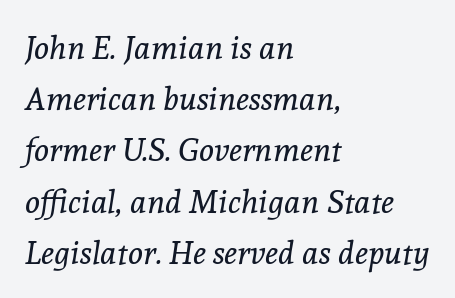
{"serif": "yes", "italic": "yes", "lean": "right", "slant_degrees": 8, "bold": "no", "weight": "regular", "width": "normal", "x_height": "medium", "monospaced": "no", "underline": "no", "align": "left", "line_spacing": "normal", "line_spacing_ratio": 1.6, "letter_spacing": "normal", "letter_spacing_em": 0.0, "glyph_px": 32}
